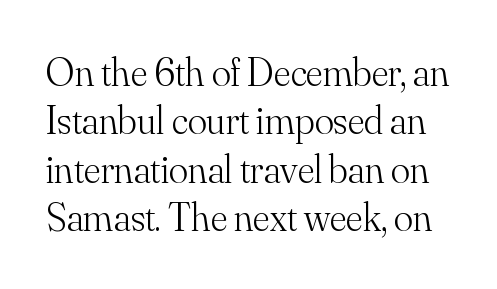
The image shows 40 px light serif type, upright; set line spacing 1.21x, normal letter spacing, not underlined; medium stroke contrast and a small x-height.
